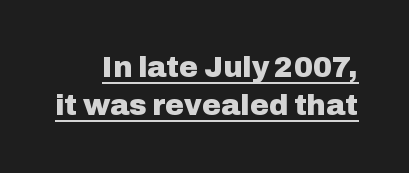
When letters stand straight like this, we call the style roman or upright. A typesetter would call this zero additional tracking. This is sans-serif lettering, the kind often seen on screens and signage. These lines sit exactly where default settings would place them.
